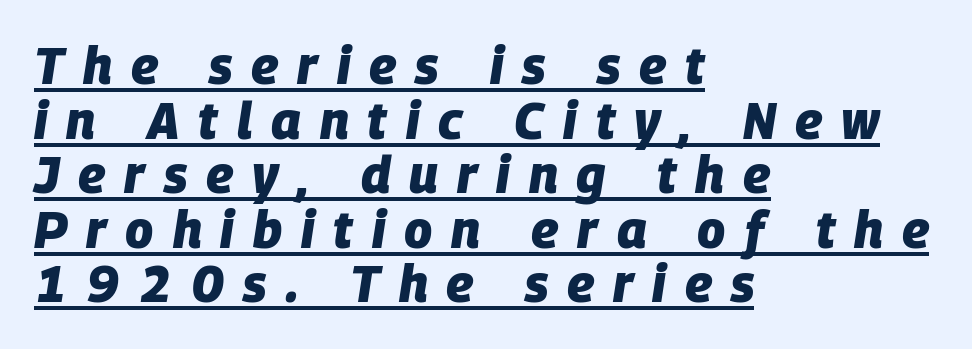
Q: Is the text bold? A: Yes.
Q: Is the text italic (slanted)? A: Yes, it leans right by about 9 degrees.
Q: Is the text underlined? A: Yes.
Q: How is the paragraph aligned? A: Left-aligned.
Q: Is the spacing between letters normal or unusually wide? A: Unusually wide.
Q: Is the spacing between lines tight, normal or loose? A: Tight.
Q: Width (condensed, normal, or wide)? A: Normal.
Q: Stroke contrast? A: Low.
Q: x-height? A: Large.
Q: Monospaced? A: No.
